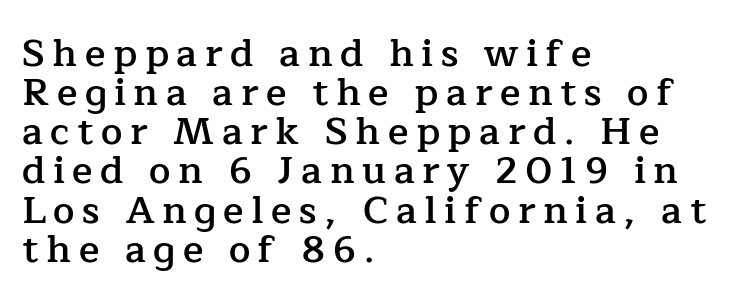
{"serif": "yes", "italic": "no", "bold": "semi", "weight": "semibold", "width": "normal", "stroke_contrast": "low", "x_height": "medium", "monospaced": "no", "underline": "no", "align": "left", "line_spacing": "tight", "line_spacing_ratio": 1.03, "letter_spacing": "wide", "letter_spacing_em": 0.2, "glyph_px": 38}
